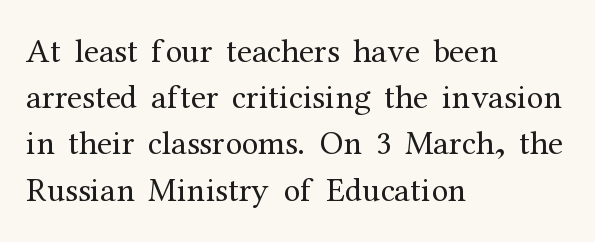
Q: Is the text bold? A: No.
Q: Is the text italic (slanted)? A: No, it is upright.
Q: Is the typeface a serif or a sans-serif typeface? A: Serif.
Q: Is the text underlined? A: No.
Q: How is the paragraph aligned? A: Left-aligned.
Q: Is the spacing between letters normal or unusually wide? A: Normal.
Q: Is the spacing between lines tight, normal or loose? A: Normal.
Q: Width (condensed, normal, or wide)? A: Normal.
Q: Stroke contrast? A: Medium.
Q: x-height? A: Medium.
Q: Monospaced? A: No.
